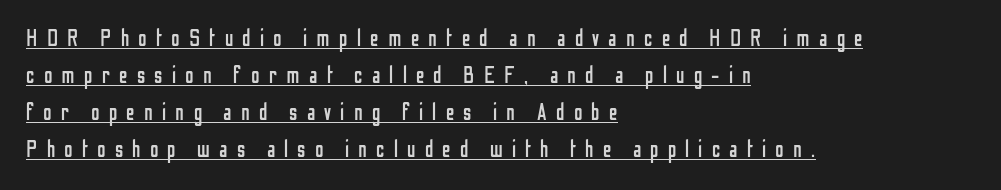
{"italic": "no", "bold": "no", "underline": "yes", "align": "left", "line_spacing": "normal", "line_spacing_ratio": 1.61, "letter_spacing": "wide", "letter_spacing_em": 0.4, "glyph_px": 23}
